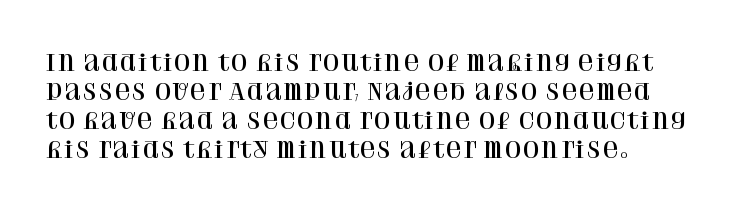
The image shows 22 px text type, upright; set normal line spacing (1.32x), normal letter spacing, not underlined.
